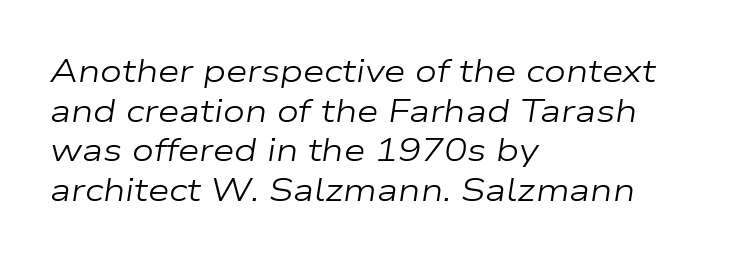
Q: Is the text bold? A: No.
Q: Is the text italic (slanted)? A: Yes, it leans right by about 9 degrees.
Q: Is the text underlined? A: No.
Q: How is the paragraph aligned? A: Left-aligned.
Q: Is the spacing between letters normal or unusually wide? A: Normal.
Q: Is the spacing between lines tight, normal or loose? A: Normal.
Q: Width (condensed, normal, or wide)? A: Wide.
Q: Stroke contrast? A: Low.
Q: x-height? A: Medium.
Q: Monospaced? A: No.
